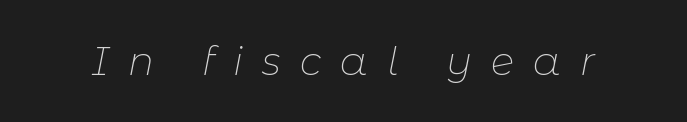
Q: Is the text bold? A: No.
Q: Is the text italic (slanted)? A: Yes, it leans right by about 11 degrees.
Q: Is the text underlined? A: No.
Q: Is the spacing between letters normal or unusually wide? A: Unusually wide.
Q: Width (condensed, normal, or wide)? A: Normal.
Q: Stroke contrast? A: Low.
Q: x-height? A: Medium.
Q: Monospaced? A: No.
